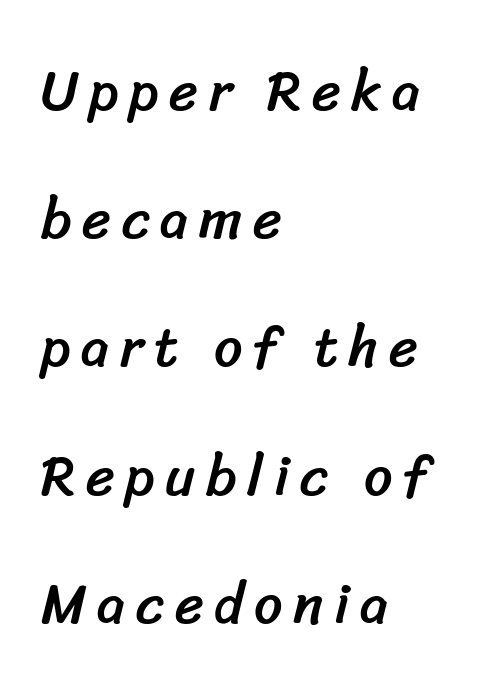
These lines are rendered in a variable-pitch font. Honestly, there is no underline to notice here at all. Rows of type keep a wide berth in the vertical direction. Note: no serifs on the glyphs. Line beginnings align vertically; line endings do not.
